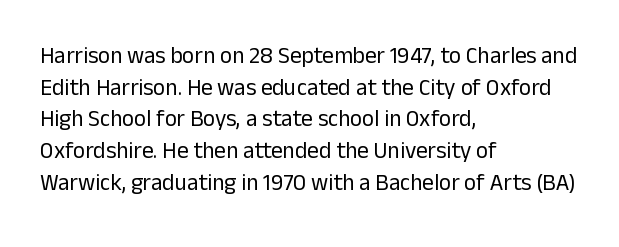
The image shows 23 px text type, upright; set left-aligned, normal line spacing (1.38x), normal letter spacing, not underlined.
